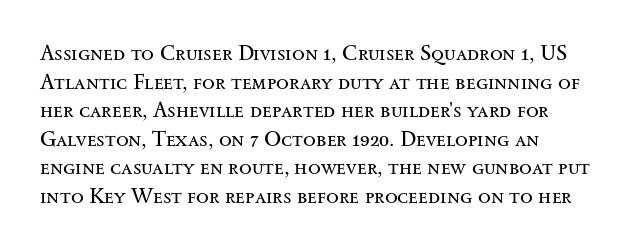
Q: Is the text bold? A: No.
Q: Is the text italic (slanted)? A: No, it is upright.
Q: Is the text underlined? A: No.
Q: How is the paragraph aligned? A: Left-aligned.
Q: Is the spacing between letters normal or unusually wide? A: Normal.
Q: Is the spacing between lines tight, normal or loose? A: Normal.
